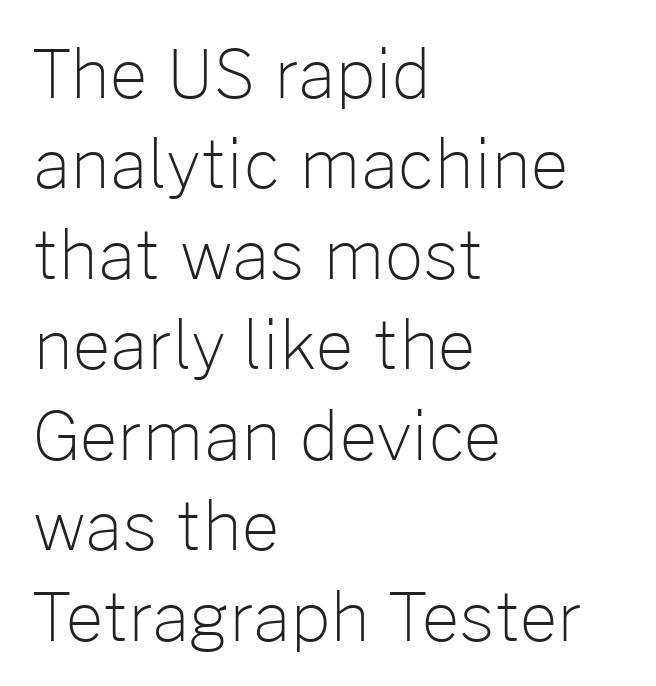
The weight would be labelled regular, book, light, or lighter still. Nobody touched the tracking dial on this one. Posture: straight, roman, zero tilt. Horizontal bands of white between lines are of average thickness. Decoration check: the copy has no underline.
